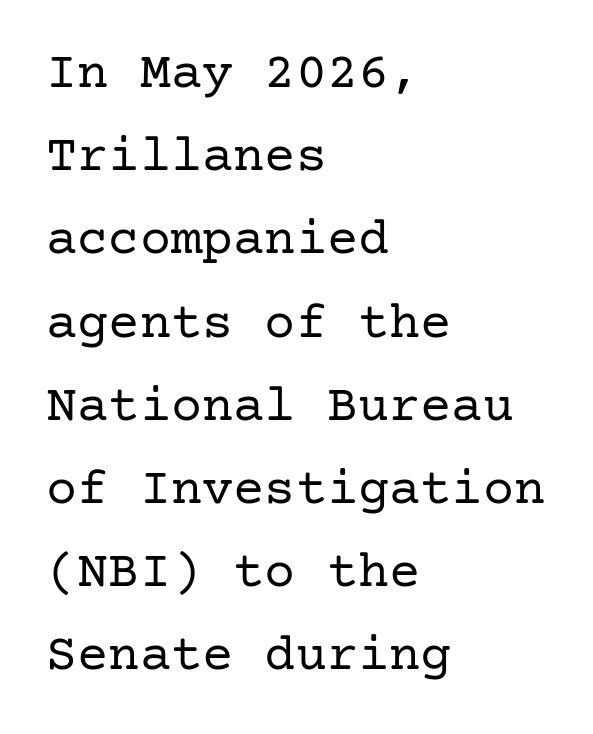
The image shows 52 px regular-weight serif type, upright; set left-aligned, normal line spacing (1.6x), normal letter spacing, not underlined; low stroke contrast and a medium x-height.
